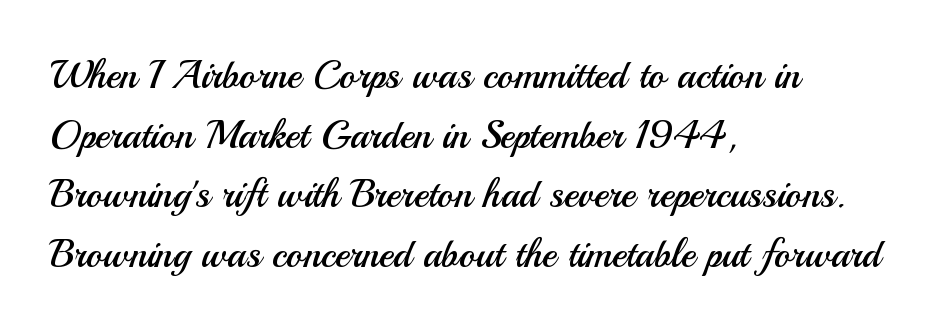
Has an underline been added? It has not. Students, note that the glyphs here touch the page at normal intervals. Normally led — the rows are evenly, conventionally spaced. The text block is weighted toward the left margin, trailing off unevenly rightward. Regarding serifs, this sample does without them. Is this a heavy cut? Hardly; it is regular or lighter.
